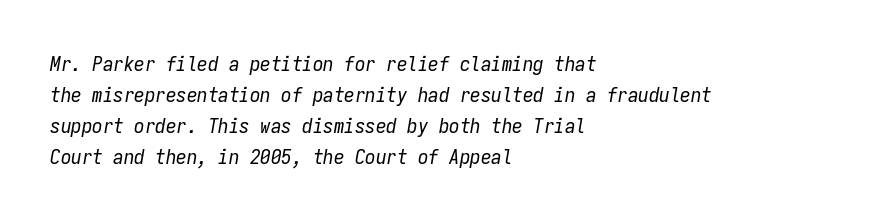
{"italic": "yes", "lean": "right", "slant_degrees": 9, "bold": "no", "underline": "no", "align": "left", "line_spacing": "normal", "line_spacing_ratio": 1.47, "letter_spacing": "normal", "letter_spacing_em": 0.0, "glyph_px": 21}
